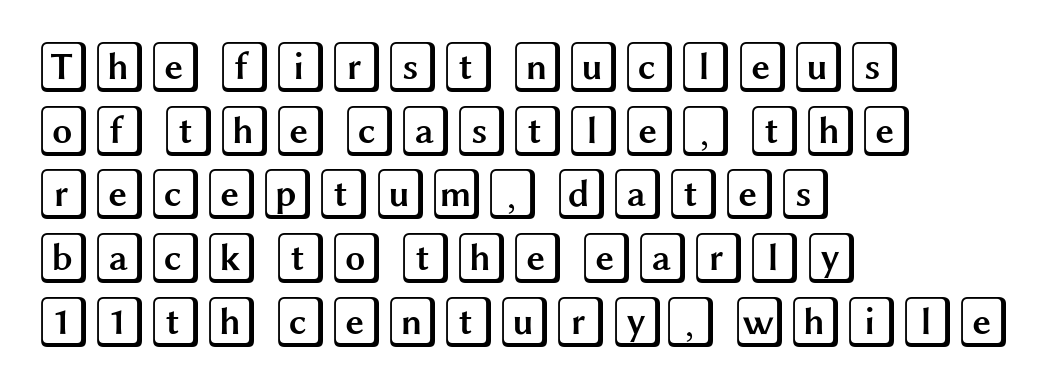
{"italic": "no", "width": "wide", "x_height": "large", "underline": "no", "align": "left", "line_spacing": "normal", "line_spacing_ratio": 1.25, "letter_spacing": "normal", "letter_spacing_em": 0.0, "glyph_px": 51}
